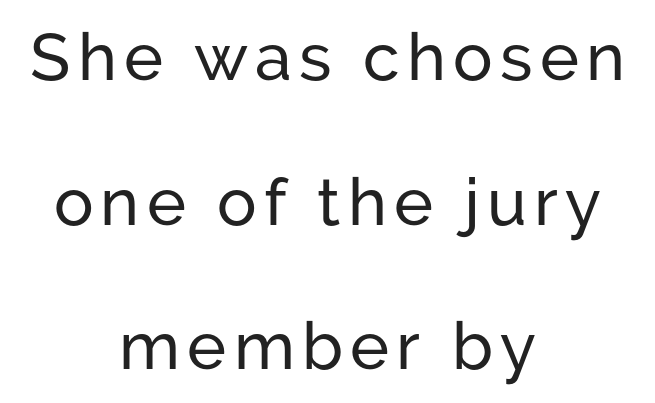
This sample has the flowing, uneven cadence of proportional lettering. Leading is clearly above the norm, producing a sparse column. Grotesque or geometric, the face here clearly has no serifs. The font's upright variant was chosen for this text. The foot of each line stays bare and open.
